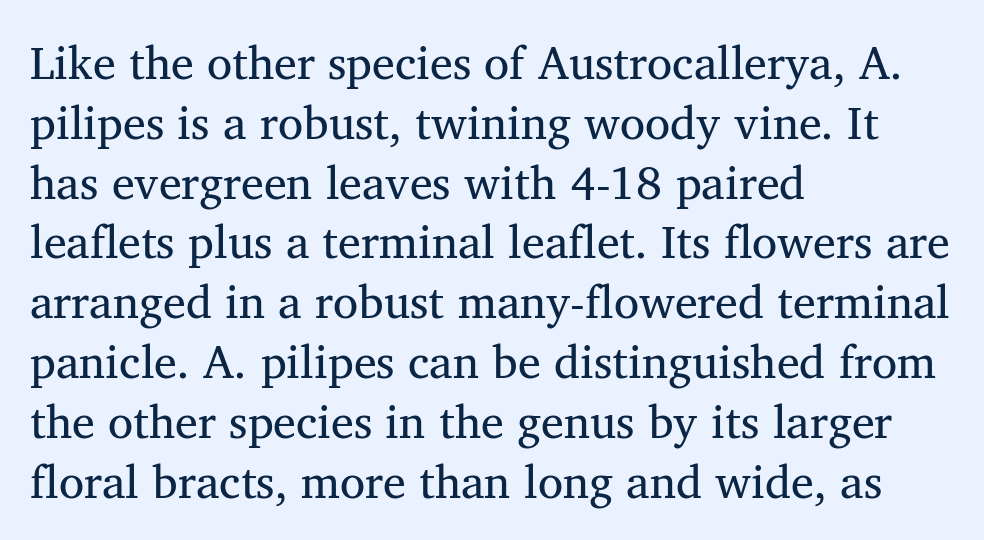
The image shows 46 px regular-weight serif type, upright; set left-aligned, normal line spacing (1.3x), normal letter spacing, not underlined; medium stroke contrast and a medium x-height.
